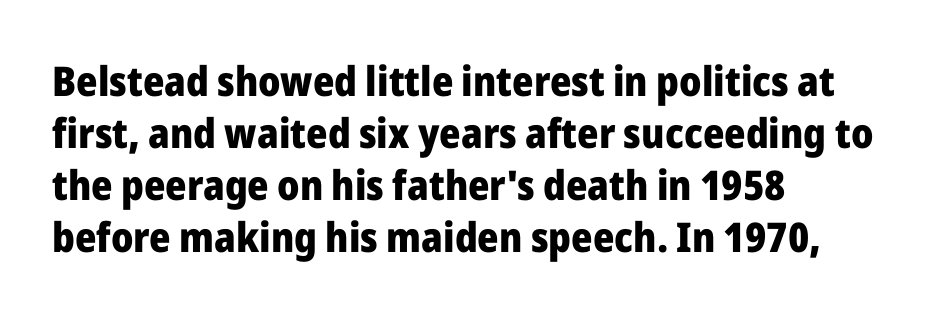
{"serif": "no", "italic": "no", "bold": "yes", "weight": "heavy", "width": "normal", "stroke_contrast": "low", "x_height": "medium", "monospaced": "no", "underline": "no", "align": "left", "line_spacing": "normal", "line_spacing_ratio": 1.27, "letter_spacing": "normal", "letter_spacing_em": 0.0, "glyph_px": 41}
